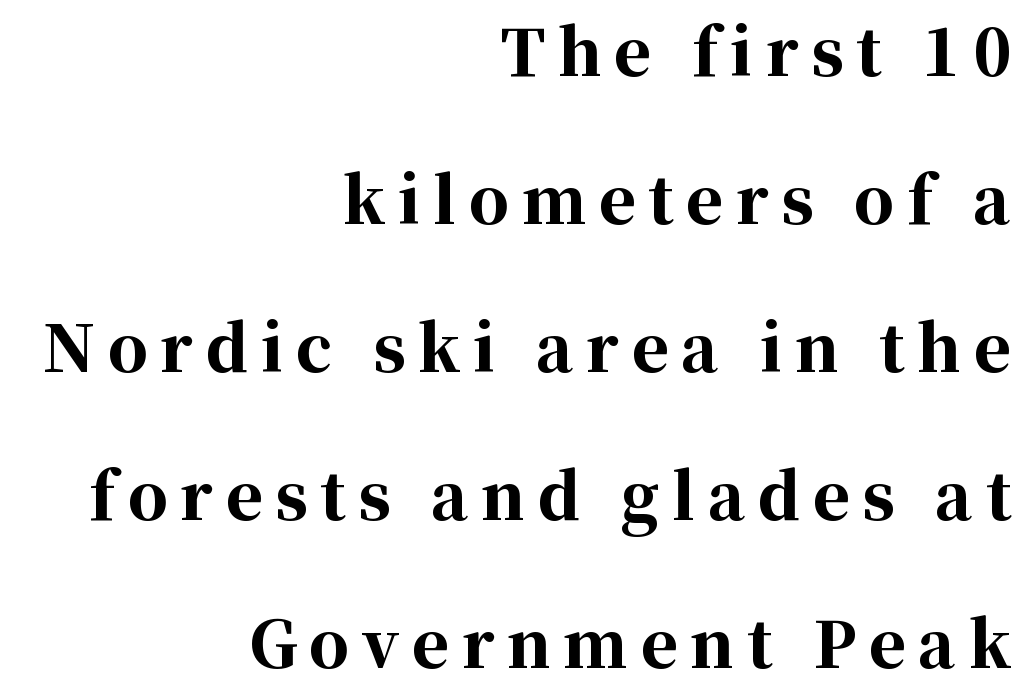
Q: Is the text bold? A: Yes.
Q: Is the text italic (slanted)? A: No, it is upright.
Q: Is the typeface a serif or a sans-serif typeface? A: Serif.
Q: Is the text underlined? A: No.
Q: How is the paragraph aligned? A: Right-aligned.
Q: Is the spacing between letters normal or unusually wide? A: Unusually wide.
Q: Is the spacing between lines tight, normal or loose? A: Loose.
Q: Width (condensed, normal, or wide)? A: Normal.
Q: Stroke contrast? A: High.
Q: x-height? A: Medium.
Q: Monospaced? A: No.
